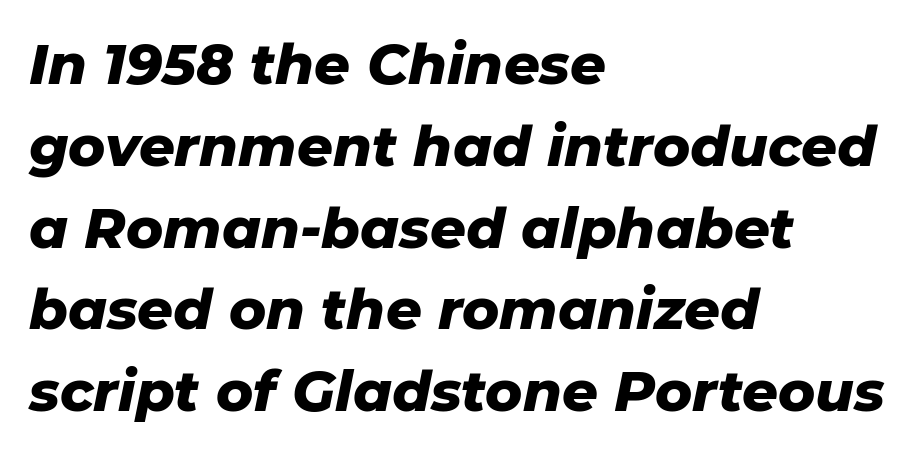
The image shows 56 px heavy type, italic (leaning right); set left-aligned, normal line spacing (1.46x), normal letter spacing, not underlined; low stroke contrast and a medium x-height.
